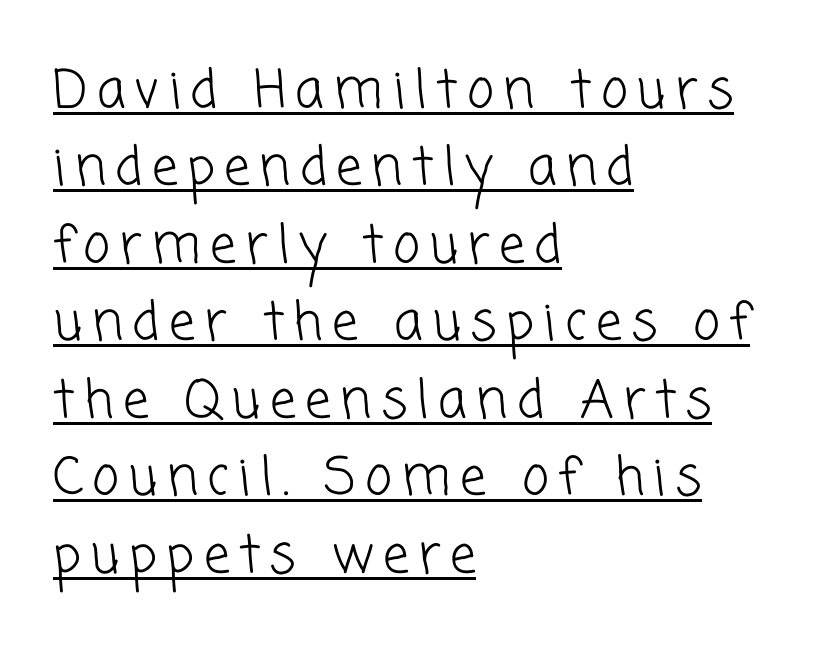
The image shows 52 px light sans-serif type; set left-aligned, normal line spacing (1.49x), underlined; low stroke contrast and a medium x-height.
